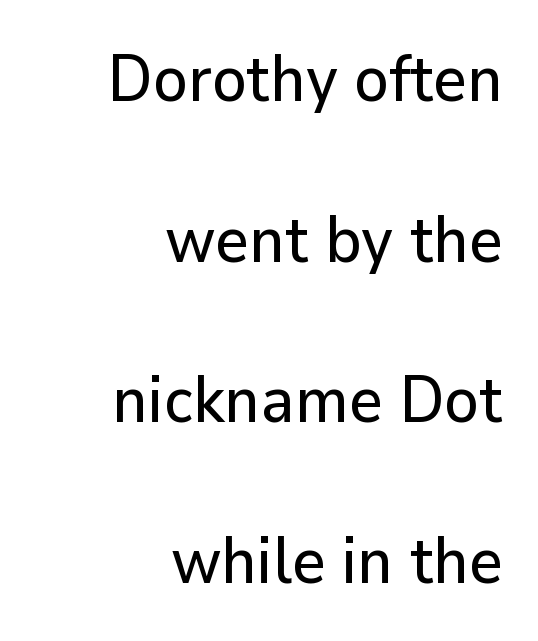
The image shows 65 px sans-serif type, upright; set right-aligned, loose line spacing (2.47x), normal letter spacing, not underlined; low stroke contrast and a medium x-height.
